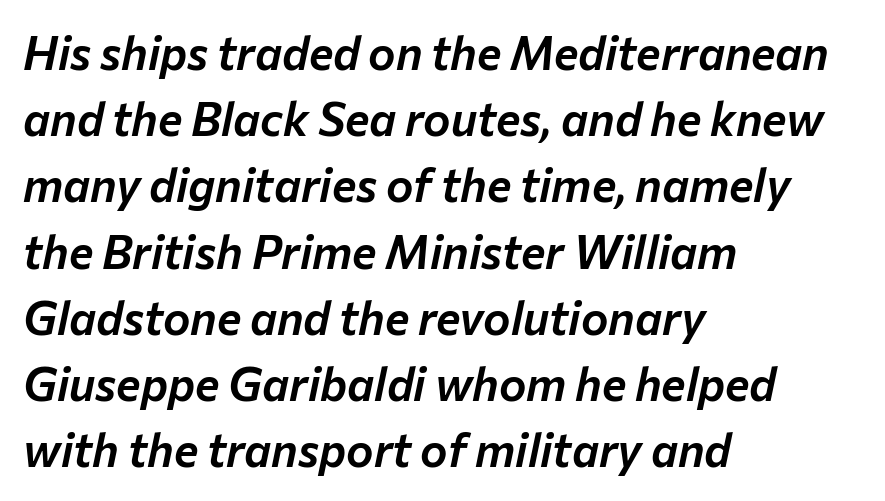
{"italic": "yes", "lean": "right", "slant_degrees": 12, "width": "normal", "stroke_contrast": "low", "x_height": "medium", "monospaced": "no", "underline": "no", "align": "left", "line_spacing": "normal", "line_spacing_ratio": 1.44, "letter_spacing": "normal", "letter_spacing_em": 0.0, "glyph_px": 46}
